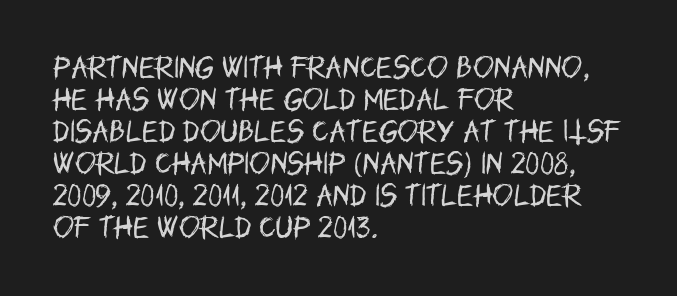
Q: Is the text bold? A: No.
Q: Is the text italic (slanted)? A: No, it is upright.
Q: Is the text underlined? A: No.
Q: How is the paragraph aligned? A: Left-aligned.
Q: Is the spacing between letters normal or unusually wide? A: Normal.
Q: Is the spacing between lines tight, normal or loose? A: Normal.
